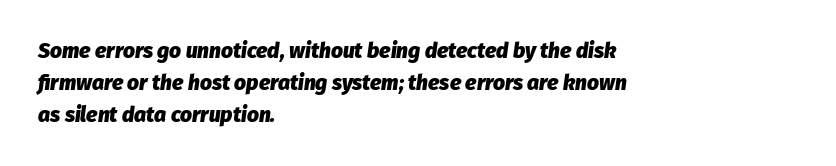
{"italic": "yes", "lean": "right", "slant_degrees": 8, "bold": "yes", "underline": "no", "align": "left", "line_spacing": "normal", "line_spacing_ratio": 1.52, "letter_spacing": "normal", "letter_spacing_em": 0.0, "glyph_px": 21}
